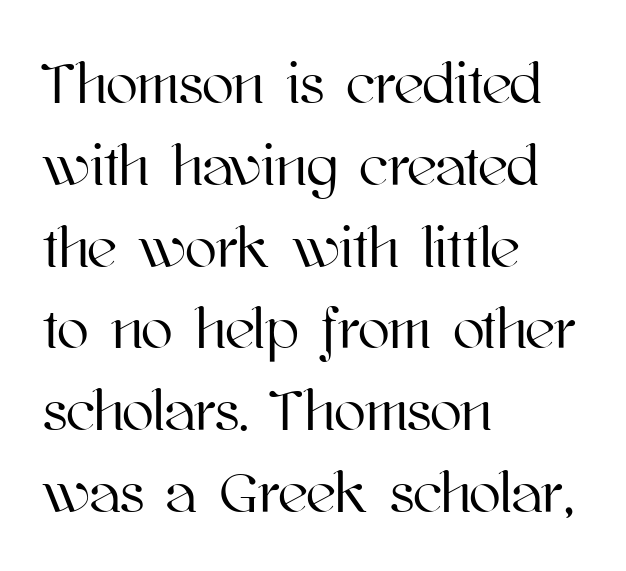
The image shows 58 px text type, upright; set left-aligned, normal line spacing (1.41x), normal letter spacing, not underlined; high stroke contrast and a medium x-height.
